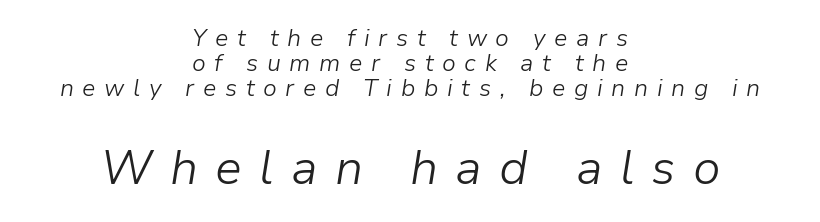
Italic: yes, the glyphs are oblique. Letters rest on an invisible, unmarked baseline. This sample is center-justified, so both line endings float freely. Does extra space separate the letters? Yes, quite a lot of it.
